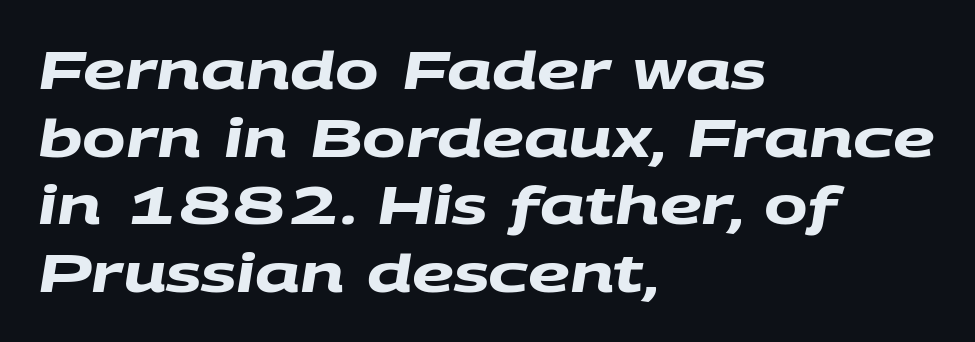
The space between consecutive lines is moderate. The rendering uses natural spacing where letterforms have individual widths. The space beneath each line is pristine and unruled. Left-aligned paragraph, ragged on the right.
